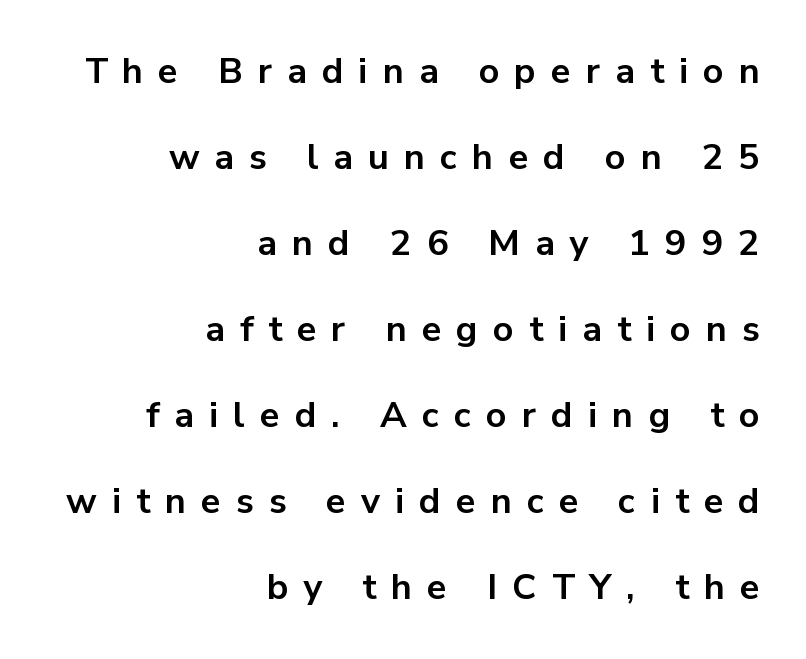
Q: Is the text bold? A: Yes.
Q: Is the text italic (slanted)? A: No, it is upright.
Q: Is the typeface a serif or a sans-serif typeface? A: Sans-serif.
Q: Is the text underlined? A: No.
Q: How is the paragraph aligned? A: Right-aligned.
Q: Is the spacing between letters normal or unusually wide? A: Unusually wide.
Q: Is the spacing between lines tight, normal or loose? A: Loose.
Q: Width (condensed, normal, or wide)? A: Normal.
Q: Stroke contrast? A: Low.
Q: x-height? A: Medium.
Q: Monospaced? A: No.
